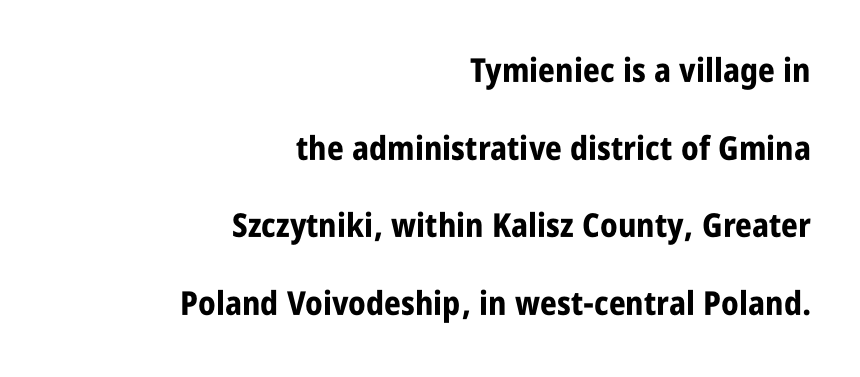
Q: Is the text bold? A: Yes.
Q: Is the text italic (slanted)? A: No, it is upright.
Q: Is the typeface a serif or a sans-serif typeface? A: Sans-serif.
Q: Is the text underlined? A: No.
Q: How is the paragraph aligned? A: Right-aligned.
Q: Is the spacing between letters normal or unusually wide? A: Normal.
Q: Is the spacing between lines tight, normal or loose? A: Loose.
Q: Width (condensed, normal, or wide)? A: Condensed.
Q: Stroke contrast? A: Low.
Q: x-height? A: Large.
Q: Monospaced? A: No.
